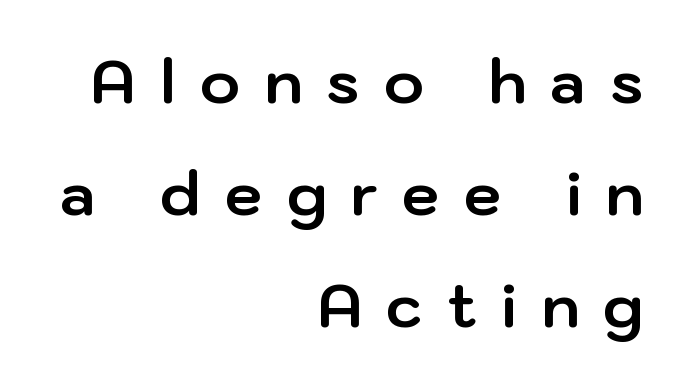
{"serif": "no", "italic": "no", "bold": "yes", "weight": "bold", "width": "normal", "stroke_contrast": "low", "x_height": "medium", "monospaced": "no", "underline": "no", "align": "right", "line_spacing_ratio": 1.87, "letter_spacing": "wide", "letter_spacing_em": 0.41, "glyph_px": 60}
